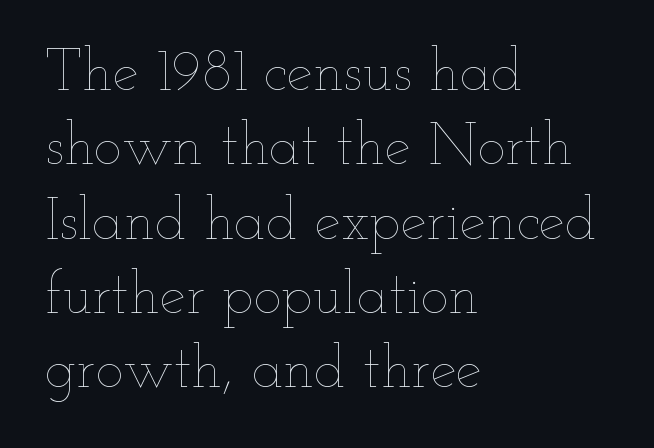
Nope, not italic — everything's standing straight. Nobody touched the tracking dial on this one. Interline gaps are of average width in this sample. Character widths vary here, with narrow letters taking less room than wide ones. The area under the type is left untouched. This sample is left-justified, so line endings fall wherever the words run out.
